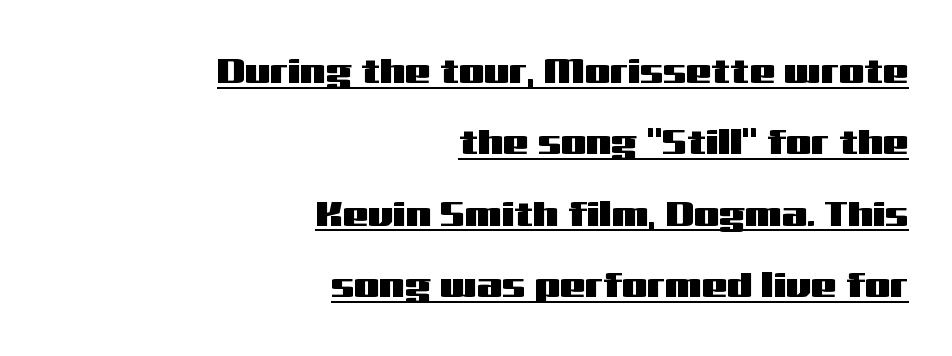
The image shows 36 px wide sans-serif type, upright; set right-aligned, loose line spacing (1.98x), normal letter spacing, underlined; medium stroke contrast and a medium x-height.
